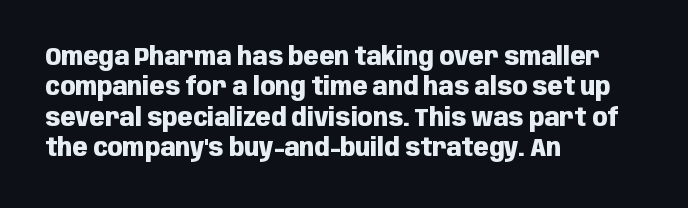
Each line starts at the same left margin while the right side varies. Words appear dense and cohesive because spacing is normal. What weight is shown? A full bold with thick strokes. Nope, not italic — everything's standing straight.
